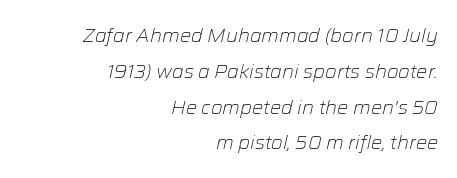
Weight class: somewhere from thin through regular. Tall strokes in this sample are angled rather than plumb. Descenders are the only things crossing below the line. Look at the tracking — it's just the regular setting, nothing added.
